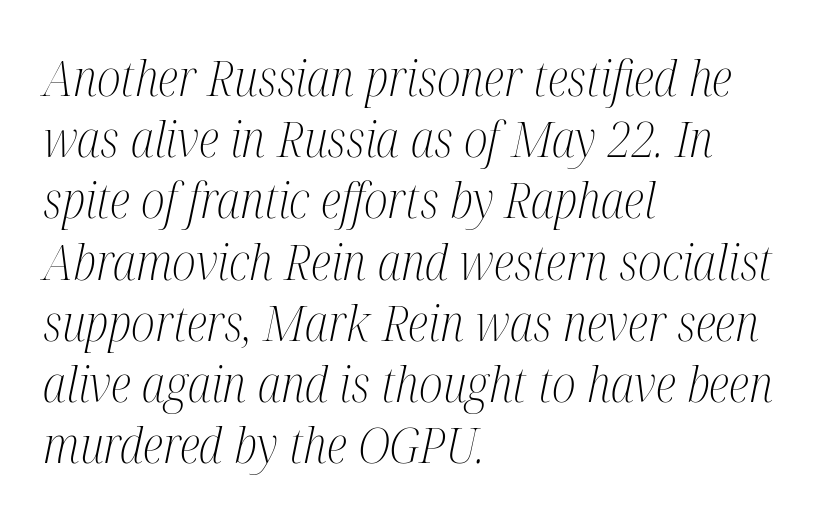
{"serif": "yes", "italic": "yes", "lean": "right", "slant_degrees": 12, "bold": "no", "weight": "light", "width": "condensed", "stroke_contrast": "medium", "x_height": "medium", "monospaced": "no", "underline": "no", "align": "left", "line_spacing": "normal", "line_spacing_ratio": 1.25, "letter_spacing": "normal", "letter_spacing_em": 0.0, "glyph_px": 49}
